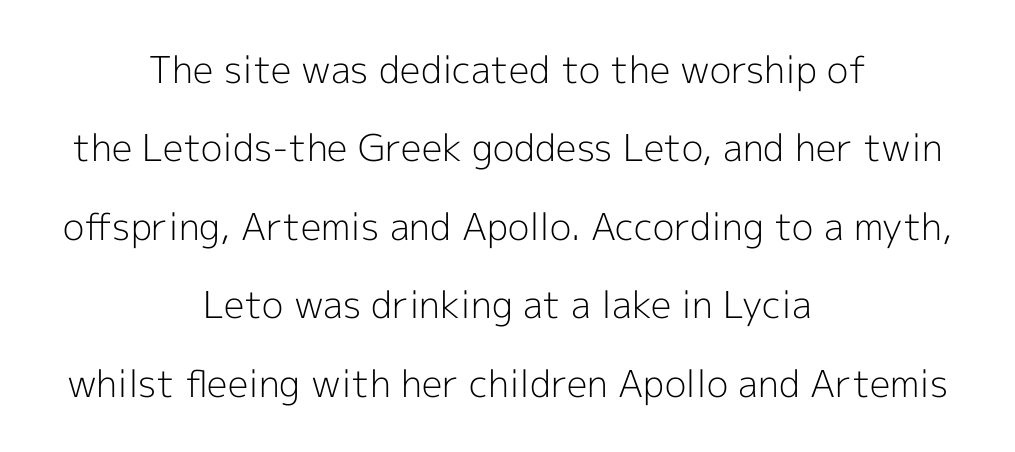
Q: Is the text bold? A: No.
Q: Is the text italic (slanted)? A: No, it is upright.
Q: Is the typeface a serif or a sans-serif typeface? A: Sans-serif.
Q: Is the text underlined? A: No.
Q: How is the paragraph aligned? A: Centered.
Q: Is the spacing between letters normal or unusually wide? A: Normal.
Q: Is the spacing between lines tight, normal or loose? A: Loose.
Q: Width (condensed, normal, or wide)? A: Normal.
Q: x-height? A: Medium.
Q: Monospaced? A: No.
